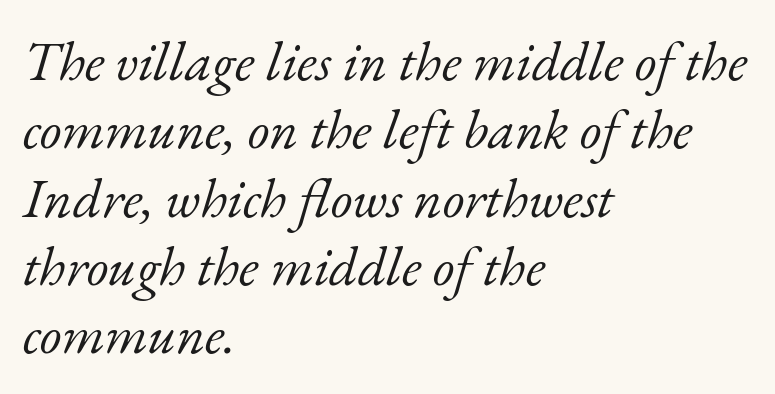
Q: Is the text bold? A: No.
Q: Is the text italic (slanted)? A: Yes, it leans right by about 17 degrees.
Q: Is the typeface a serif or a sans-serif typeface? A: Serif.
Q: Is the text underlined? A: No.
Q: How is the paragraph aligned? A: Left-aligned.
Q: Is the spacing between letters normal or unusually wide? A: Normal.
Q: Width (condensed, normal, or wide)? A: Normal.
Q: Stroke contrast? A: Low.
Q: x-height? A: Small.
Q: Monospaced? A: No.
